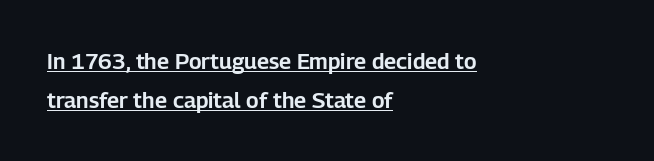
{"italic": "no", "underline": "yes", "align": "left", "line_spacing_ratio": 1.78, "letter_spacing": "normal", "letter_spacing_em": 0.0, "glyph_px": 22}
